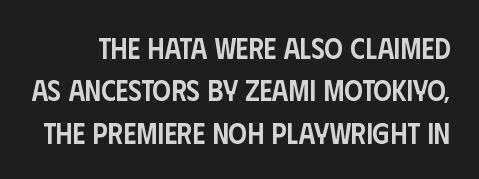
{"serif": "no", "italic": "no", "bold": "semi", "weight": "semibold", "width": "condensed", "stroke_contrast": "low", "x_height": "large", "monospaced": "no", "underline": "no", "line_spacing": "normal", "line_spacing_ratio": 1.46, "letter_spacing": "normal", "letter_spacing_em": 0.0, "glyph_px": 29}
